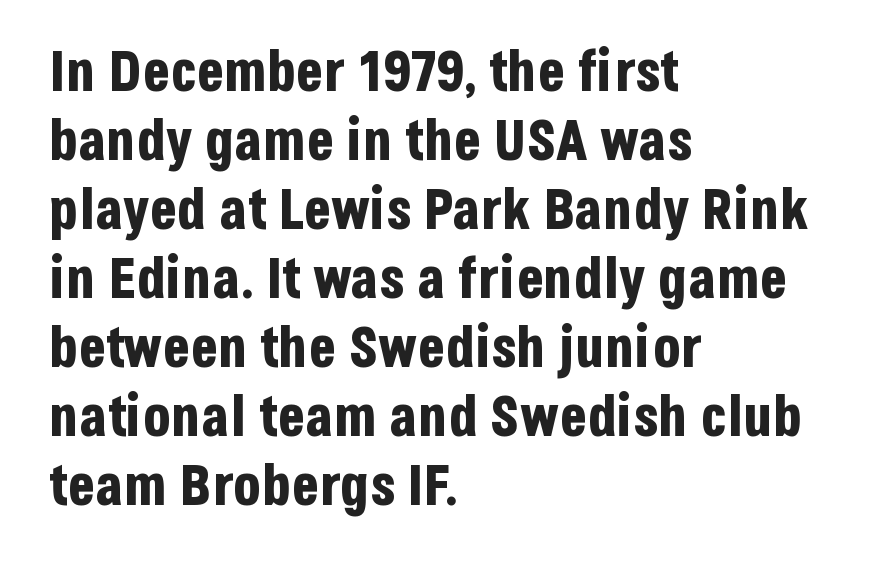
Honestly, there is no underline to notice here at all. Type style note: lacks serifs. The rendering keeps characters at their native spacing. These lines stack with their left ends in a neat column.
